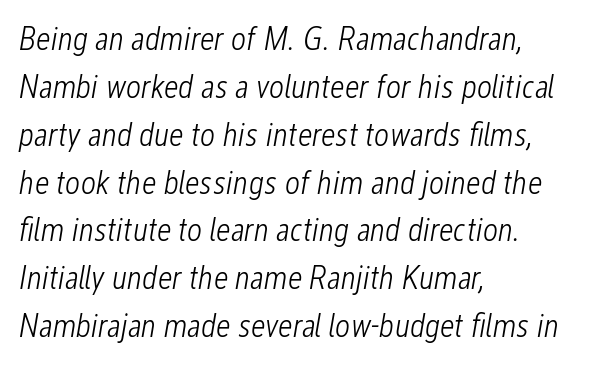
Q: Is the text bold? A: No.
Q: Is the text italic (slanted)? A: Yes, it leans right by about 12 degrees.
Q: Is the text underlined? A: No.
Q: How is the paragraph aligned? A: Left-aligned.
Q: Is the spacing between letters normal or unusually wide? A: Normal.
Q: Is the spacing between lines tight, normal or loose? A: Normal.
Q: Width (condensed, normal, or wide)? A: Condensed.
Q: Stroke contrast? A: Low.
Q: x-height? A: Medium.
Q: Monospaced? A: No.
